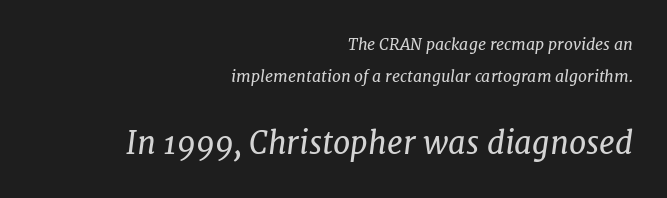
{"serif": "yes", "italic": "yes", "lean": "right", "slant_degrees": 7, "bold": "no", "weight": "regular", "width": "normal", "stroke_contrast": "low", "x_height": "medium", "monospaced": "no", "underline": "no", "align": "right", "line_spacing": "loose", "line_spacing_ratio": 2.01, "letter_spacing": "normal", "letter_spacing_em": 0.0, "larger_block": "second", "size_ratio": 1.94, "glyph_px": 31}
